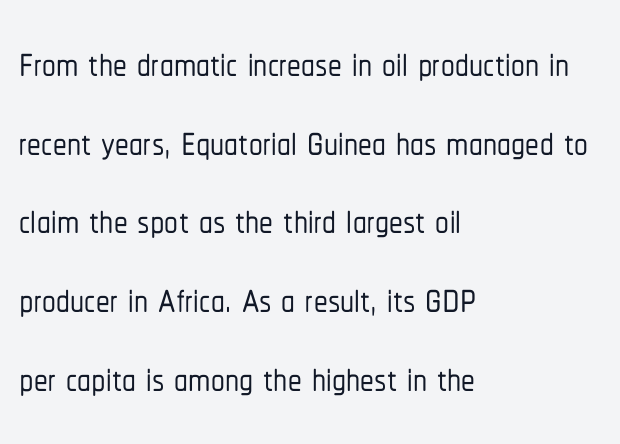
Q: Is the text italic (slanted)? A: No, it is upright.
Q: Is the typeface a serif or a sans-serif typeface? A: Sans-serif.
Q: Is the text underlined? A: No.
Q: How is the paragraph aligned? A: Left-aligned.
Q: Is the spacing between letters normal or unusually wide? A: Normal.
Q: Is the spacing between lines tight, normal or loose? A: Normal.
Q: Width (condensed, normal, or wide)? A: Condensed.
Q: Stroke contrast? A: Low.
Q: x-height? A: Medium.
Q: Monospaced? A: No.
